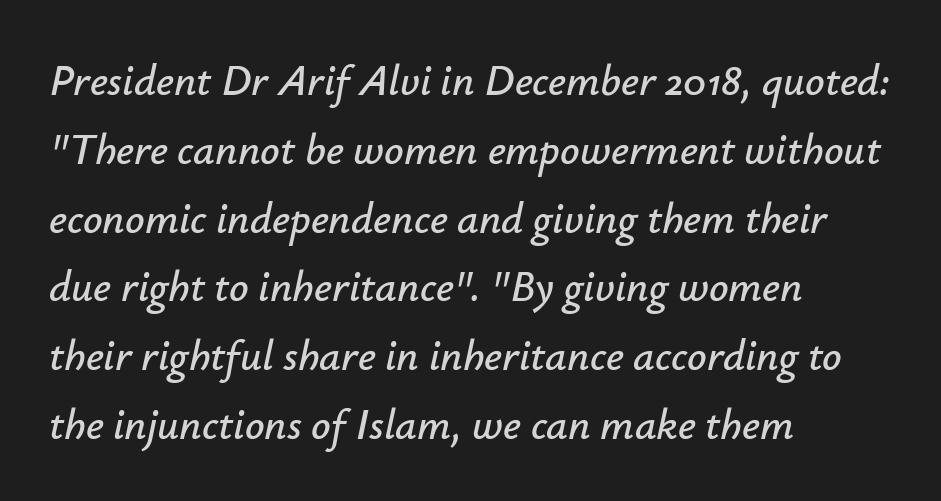
Q: Is the text italic (slanted)? A: Yes, it leans right by about 12 degrees.
Q: Is the text underlined? A: No.
Q: How is the paragraph aligned? A: Left-aligned.
Q: Is the spacing between letters normal or unusually wide? A: Normal.
Q: Is the spacing between lines tight, normal or loose? A: Normal.
Q: Width (condensed, normal, or wide)? A: Normal.
Q: Stroke contrast? A: Low.
Q: x-height? A: Small.
Q: Monospaced? A: No.
